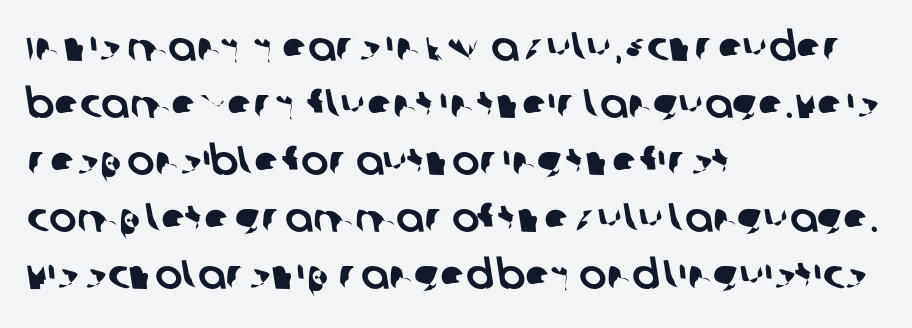
{"serif": "no", "width": "normal", "stroke_contrast": "low", "x_height": "large", "monospaced": "no", "underline": "no", "align": "left", "line_spacing": "normal", "line_spacing_ratio": 1.39, "letter_spacing": "normal", "letter_spacing_em": 0.0, "glyph_px": 41}
